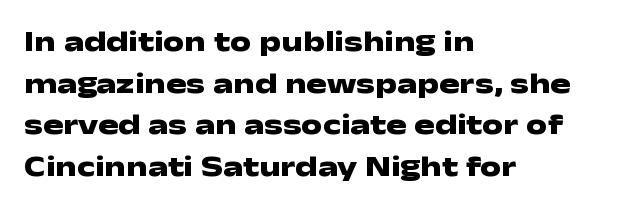
{"serif": "no", "italic": "no", "bold": "yes", "weight": "heavy", "width": "wide", "stroke_contrast": "low", "x_height": "medium", "monospaced": "no", "underline": "no", "align": "left", "line_spacing": "normal", "line_spacing_ratio": 1.39, "letter_spacing": "normal", "letter_spacing_em": 0.0, "glyph_px": 30}
